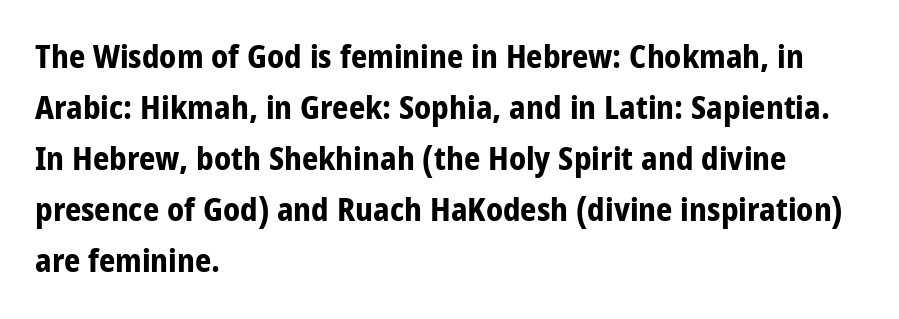
If you drew a line through each stem, it would be perfectly vertical. The horizontal fit of the characters is conventional and even. As a designer I'd log this as weight 700, bold. The ragged edge is on the right, which tells us the setting is flush left. The face used here is a sans, in the tradition of grotesques and geometrics.
